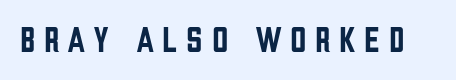
{"serif": "no", "italic": "no", "width": "condensed", "stroke_contrast": "low", "x_height": "large", "monospaced": "no", "underline": "no", "letter_spacing": "wide", "letter_spacing_em": 0.24, "glyph_px": 36}
